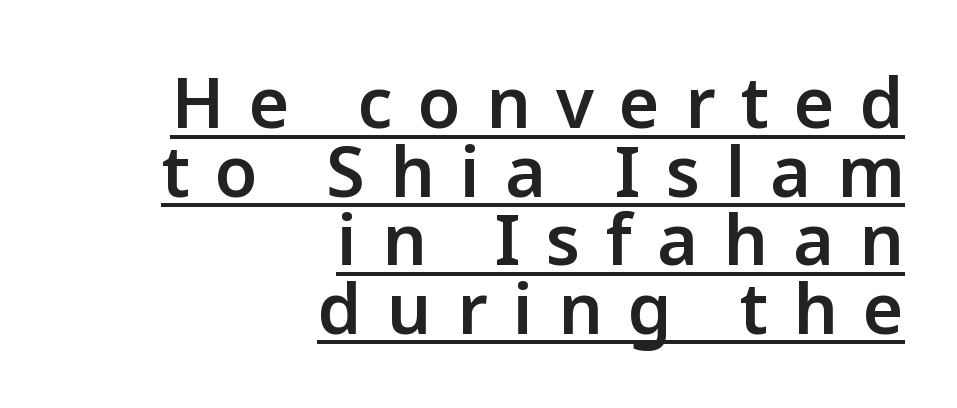
Regarding leading, the lines here are crowded together. This sample is right-justified, so line beginnings fall wherever the words allow. Note: no serifs on the glyphs. No italicization has been applied; the sample stays upright. Note the varied advance widths — an 'i' is clearly narrower than an 'm'. The specimen includes a rule beneath the text block's lines.
